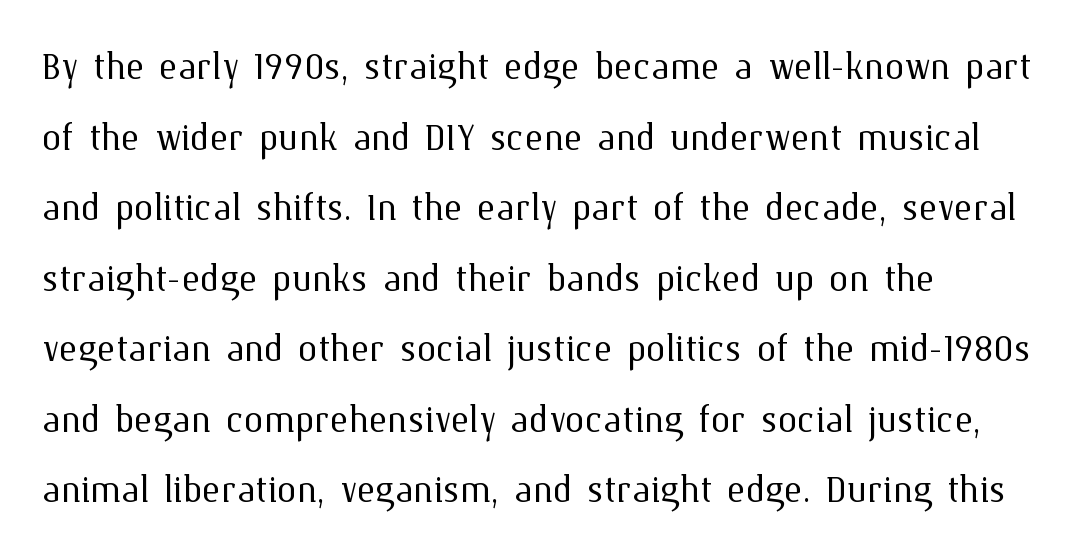
Each new line begins a customary step beneath the previous one. Unbolded letterforms with no extra heft. This sample has the flowing, uneven cadence of proportional lettering. Nope, not italic — everything's standing straight. Students, note that the glyphs here touch the page at normal intervals. Beneath every word, the page is bare.
